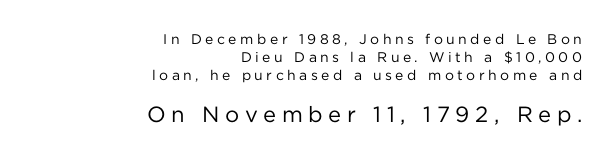
All the whitespace from short lines collects on the left. Is the letter spacing exaggerated? Yes — the characters are pushed far apart. Heft: none added — not bold. The area under the type is left untouched. Size contrast runs from small at the top to large at the bottom. The designer left line spacing at the default.
